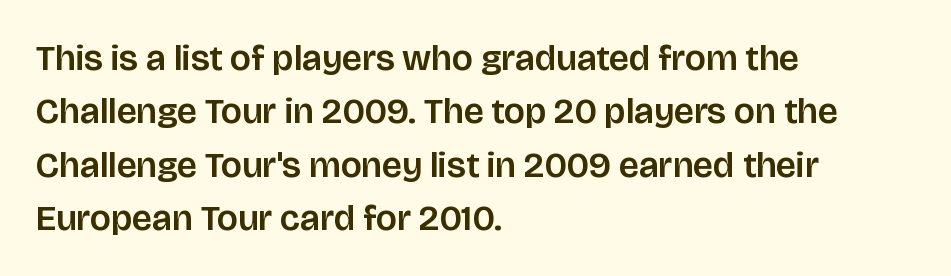
The image shows 36 px sans-serif type, upright; set left-aligned, normal line spacing (1.48x), normal letter spacing, not underlined; low stroke contrast and a large x-height.
